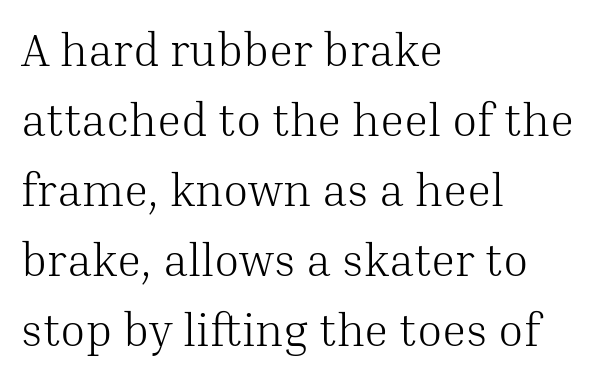
If you measured baseline to baseline, you'd find a middling distance. All the whitespace from short lines collects on the right. Each word holds together tightly as a unit, with standard inter-letter gaps. The type sits square on the baseline with zero lean. Type style note: has serifs. Is this a fixed-width face? No — the glyphs have proportional, varying widths.
